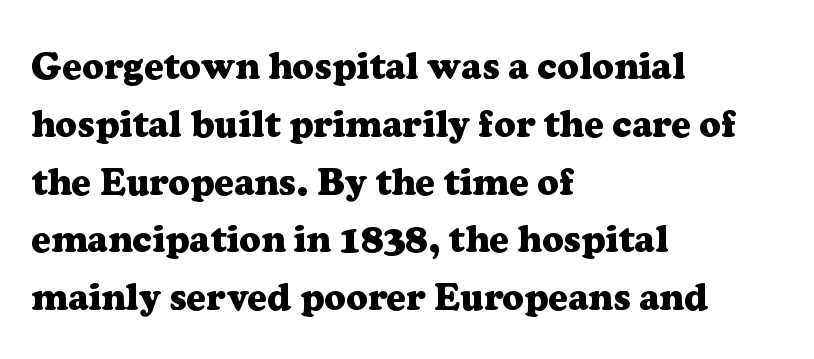
Q: Is the text bold? A: Yes.
Q: Is the text italic (slanted)? A: No, it is upright.
Q: Is the typeface a serif or a sans-serif typeface? A: Serif.
Q: Is the text underlined? A: No.
Q: How is the paragraph aligned? A: Left-aligned.
Q: Is the spacing between letters normal or unusually wide? A: Normal.
Q: Is the spacing between lines tight, normal or loose? A: Normal.
Q: Width (condensed, normal, or wide)? A: Normal.
Q: Stroke contrast? A: Low.
Q: x-height? A: Medium.
Q: Monospaced? A: No.
